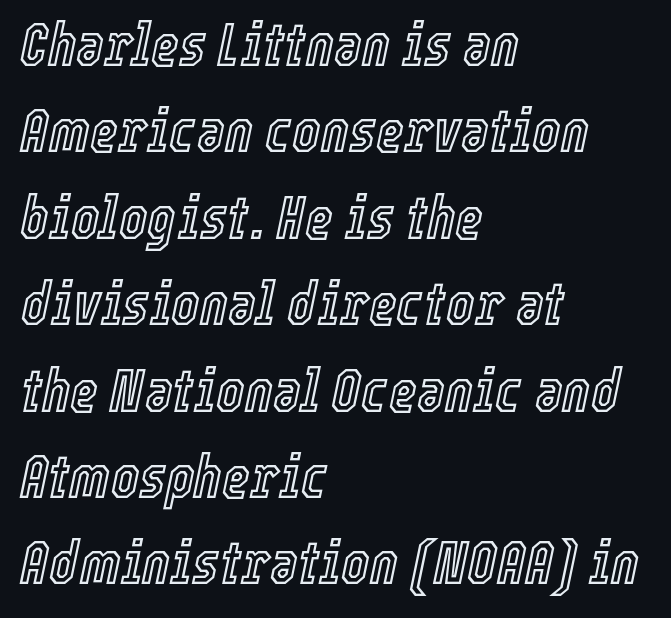
Q: Is the text italic (slanted)? A: Yes, it leans right by about 12 degrees.
Q: Is the text underlined? A: No.
Q: How is the paragraph aligned? A: Left-aligned.
Q: Is the spacing between letters normal or unusually wide? A: Normal.
Q: Is the spacing between lines tight, normal or loose? A: Normal.
Q: Width (condensed, normal, or wide)? A: Condensed.
Q: x-height? A: Medium.
Q: Monospaced? A: No.
